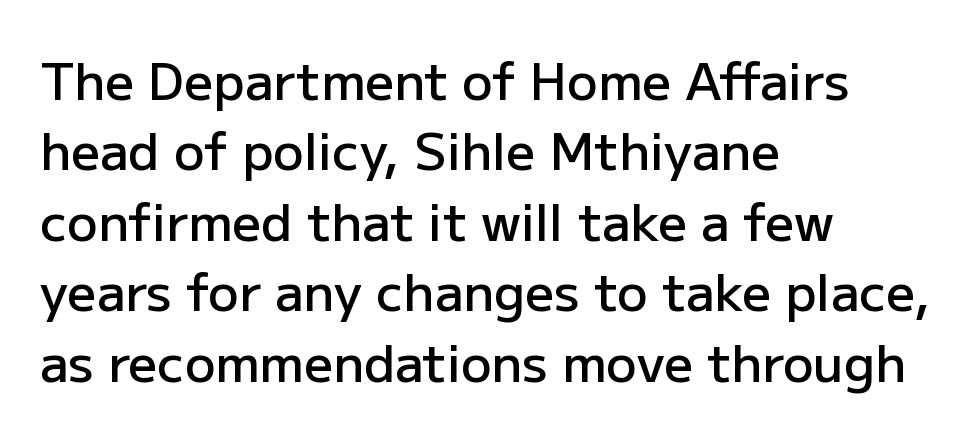
{"serif": "no", "italic": "no", "bold": "semi", "weight": "semibold", "width": "normal", "stroke_contrast": "low", "x_height": "medium", "monospaced": "no", "underline": "no", "align": "left", "line_spacing": "normal", "line_spacing_ratio": 1.38, "letter_spacing": "normal", "letter_spacing_em": 0.0, "glyph_px": 51}
